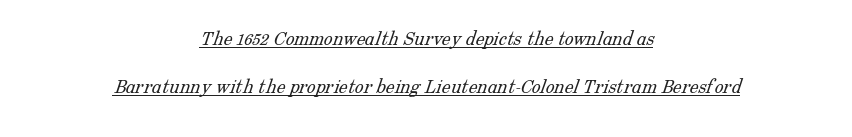
{"bold": "no", "underline": "yes", "align": "center", "line_spacing": "loose", "line_spacing_ratio": 2.17, "letter_spacing": "normal", "letter_spacing_em": 0.0, "glyph_px": 22}
